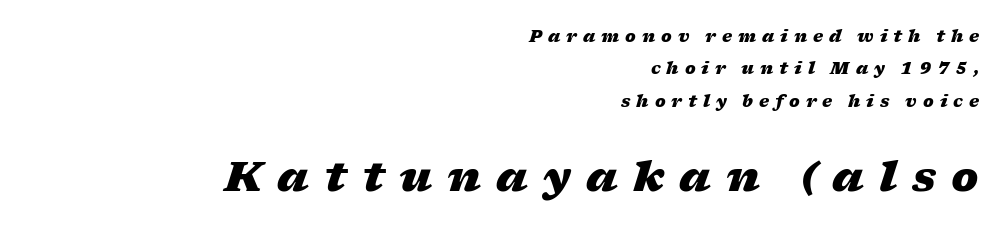
{"italic": "yes", "lean": "right", "slant_degrees": 17, "bold": "yes", "weight": "heavy", "width": "wide", "stroke_contrast": "low", "x_height": "medium", "monospaced": "no", "underline": "no", "align": "right", "line_spacing": "loose", "line_spacing_ratio": 2.02, "letter_spacing": "wide", "letter_spacing_em": 0.37, "larger_block": "second", "size_ratio": 2.56, "glyph_px": 41}
